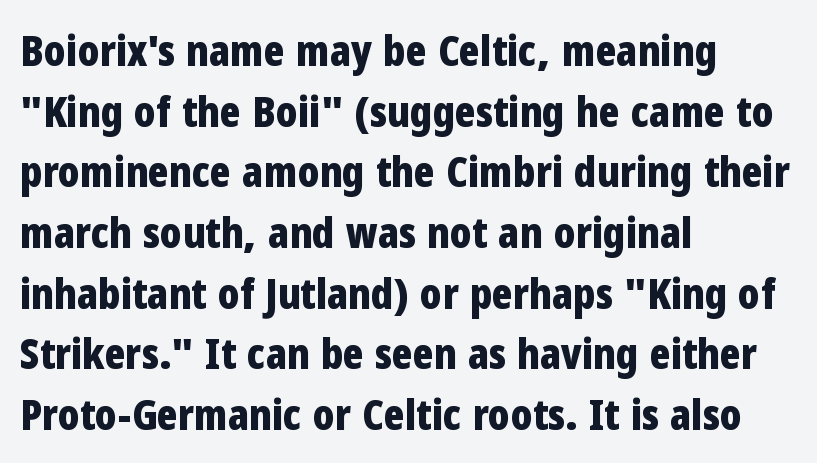
The image shows 43 px bold, condensed sans-serif type, upright; set left-aligned, normal line spacing (1.41x), normal letter spacing, not underlined; low stroke contrast and a medium x-height.
